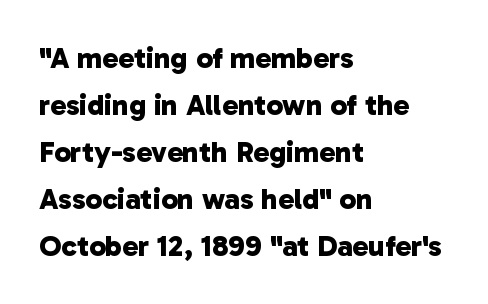
{"serif": "no", "bold": "yes", "weight": "bold", "width": "normal", "stroke_contrast": "low", "x_height": "medium", "monospaced": "no", "underline": "no", "align": "left", "line_spacing": "normal", "line_spacing_ratio": 1.57, "letter_spacing": "normal", "letter_spacing_em": 0.0, "glyph_px": 30}
